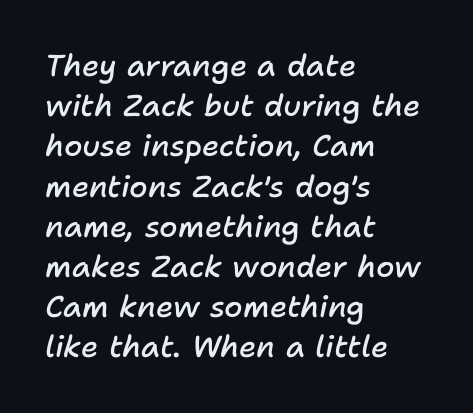
Yep, that's italic — everything's leaning. All the whitespace from short lines collects on the right. This rendering leaves character spacing at its baseline value. Is this a fixed-width face? No — the glyphs have proportional, varying widths.
